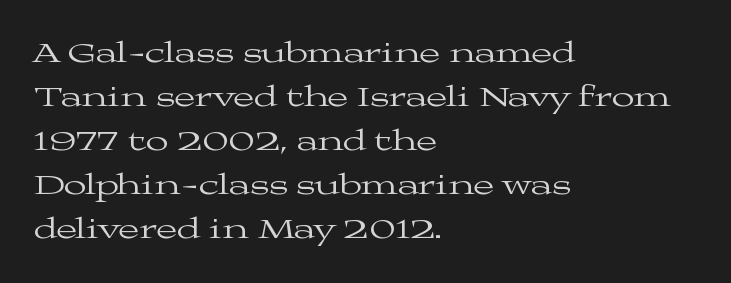
The image shows 30 px regular-weight, wide serif type, upright; set left-aligned, normal line spacing (1.47x), normal letter spacing, not underlined; medium stroke contrast and a medium x-height.
